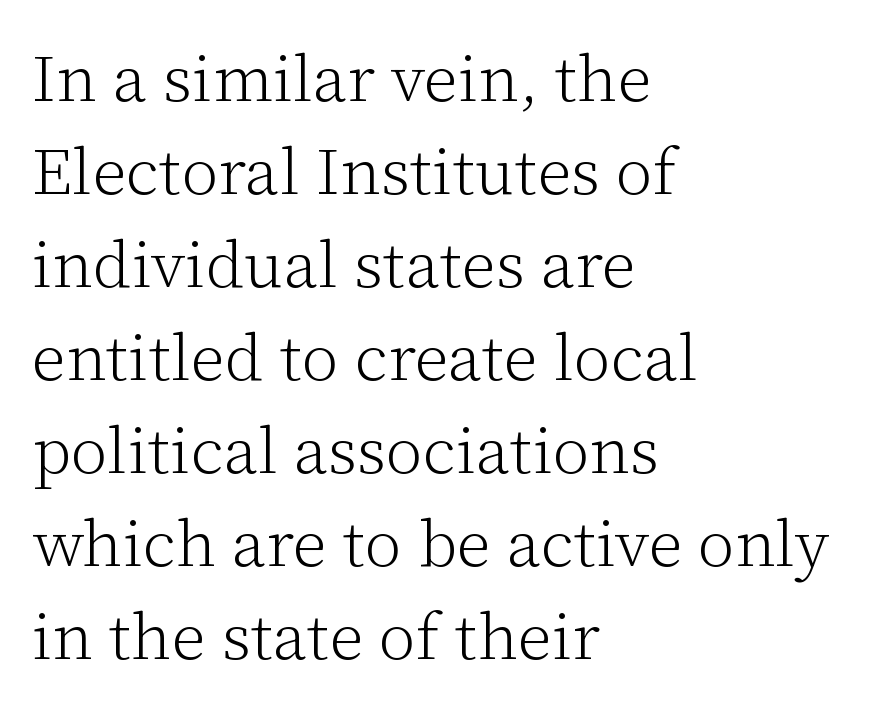
The image shows 66 px light serif type, upright; set left-aligned, normal line spacing (1.41x), normal letter spacing, not underlined; low stroke contrast and a medium x-height.
